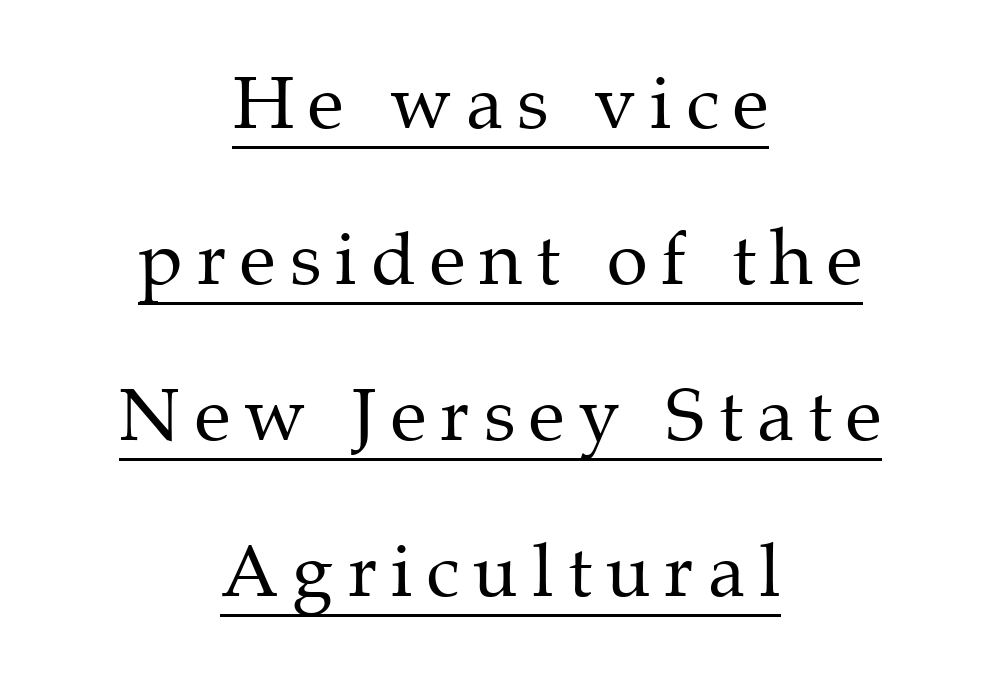
The font's upright variant was chosen for this text. Each new line begins a long way beneath the previous one. Emphasis is given by a line drawn under the lettering. The typeface has the unassuming heft of standard copy or less.
